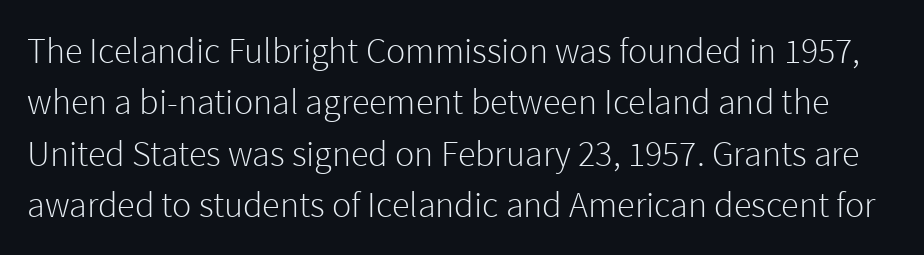
{"serif": "no", "italic": "no", "bold": "no", "weight": "light", "width": "normal", "x_height": "medium", "monospaced": "no", "underline": "no", "line_spacing": "normal", "line_spacing_ratio": 1.43, "letter_spacing": "normal", "letter_spacing_em": 0.0, "glyph_px": 36}
